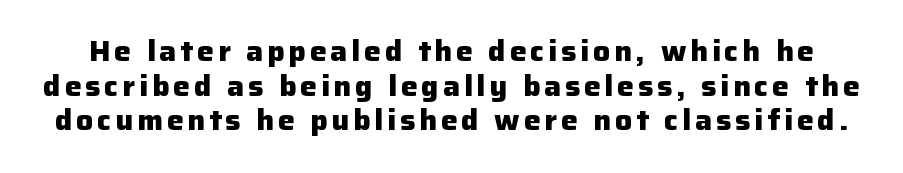
Q: Is the text bold? A: Yes.
Q: Is the text italic (slanted)? A: No, it is upright.
Q: Is the typeface a serif or a sans-serif typeface? A: Sans-serif.
Q: Is the text underlined? A: No.
Q: Width (condensed, normal, or wide)? A: Normal.
Q: Stroke contrast? A: Low.
Q: x-height? A: Medium.
Q: Monospaced? A: No.
